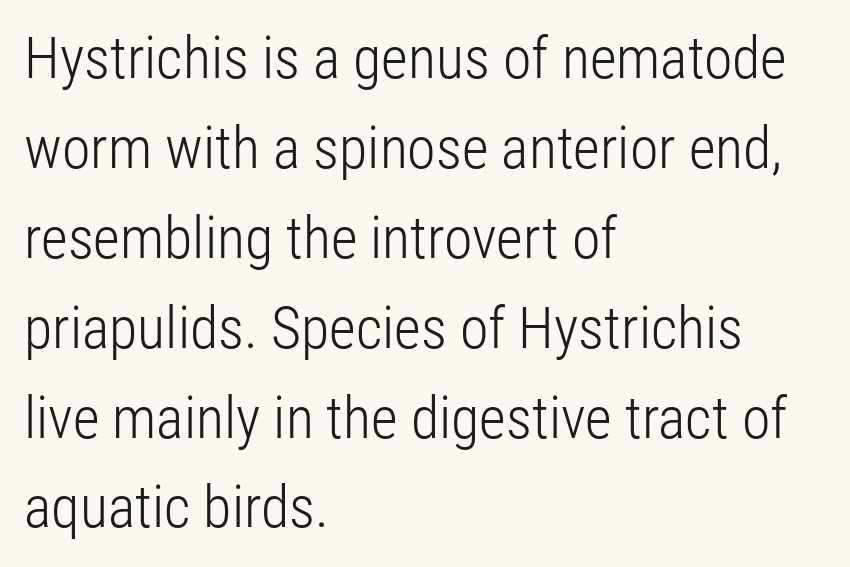
The type sits square on the baseline with zero lean. This sample uses a sans-serif face. How are the letters spaced? Ordinarily, with no added tracking. Proportional: the letters do not fall into vertical columns. Left-aligned paragraph, ragged on the right.
